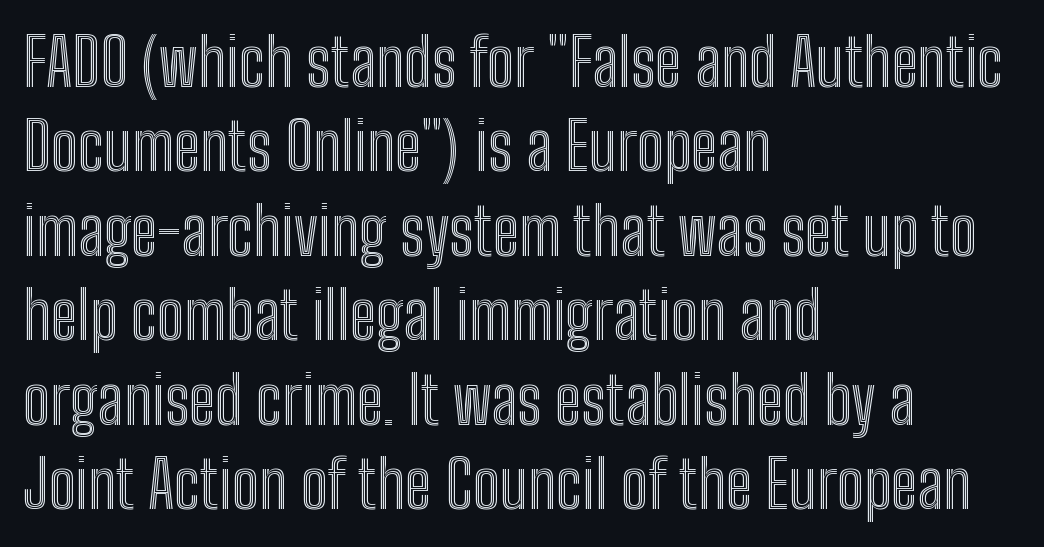
The image shows 65 px condensed type, upright; set left-aligned, normal line spacing (1.3x), normal letter spacing, not underlined; a medium x-height.
